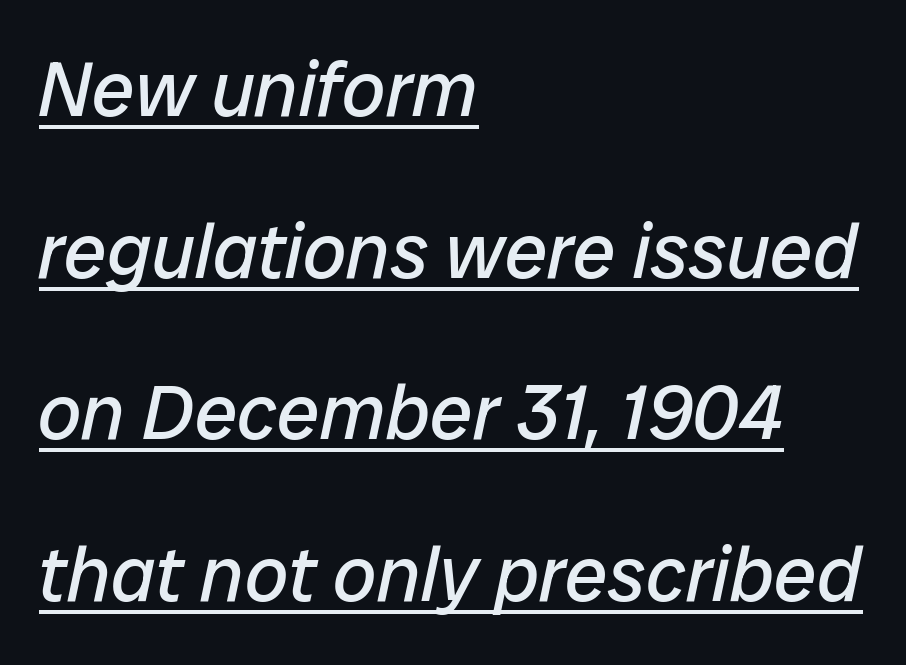
Is this a heavy cut? Hardly; it is regular or lighter. Caption: multi-line text, flush left, ragged right. Style check: oblique. Honestly, the letter spacing is just normal — you wouldn't notice it. Students, observe the line beneath the letters — that is underlining. Proportional: the letters do not fall into vertical columns.
